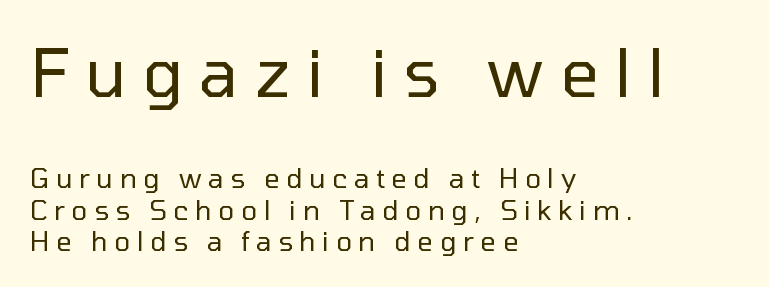
Q: Is the text bold? A: No.
Q: Is the text italic (slanted)? A: No, it is upright.
Q: Is the typeface a serif or a sans-serif typeface? A: Sans-serif.
Q: Is the text underlined? A: No.
Q: How is the paragraph aligned? A: Left-aligned.
Q: Is the spacing between letters normal or unusually wide? A: Unusually wide.
Q: Which block of text is set in a larger size, the first (top) or the second (bottom)? A: The first (top) one.
Q: Width (condensed, normal, or wide)? A: Normal.
Q: Stroke contrast? A: Low.
Q: x-height? A: Medium.
Q: Monospaced? A: No.
